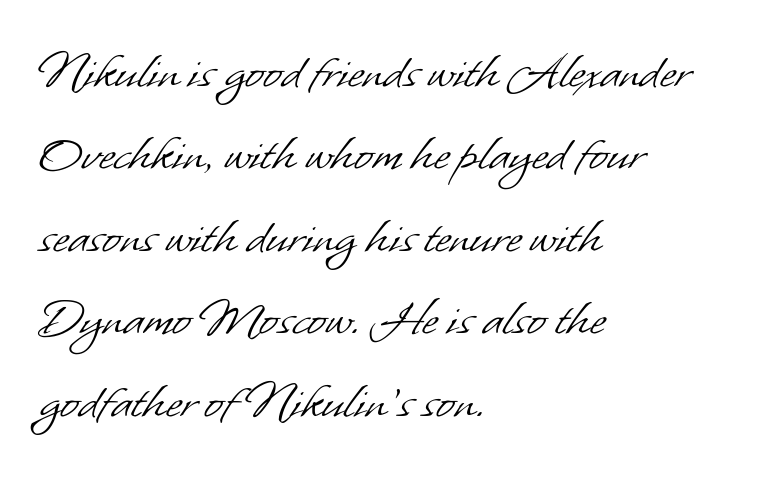
The image shows 55 px light sans-serif type; set left-aligned, normal line spacing (1.5x), normal letter spacing, not underlined; low stroke contrast and a small x-height.
